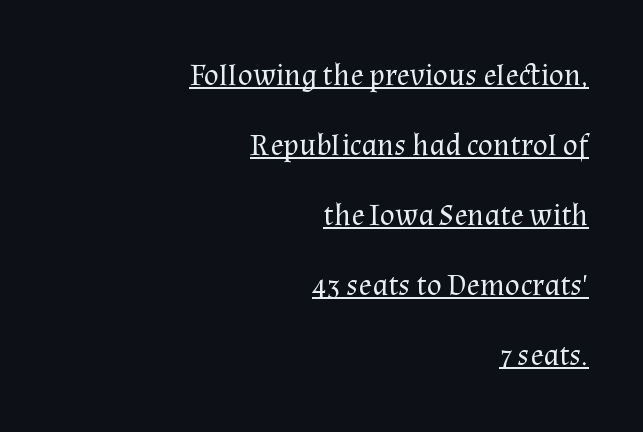
Q: Is the text bold? A: No.
Q: Is the text italic (slanted)? A: No, it is upright.
Q: Is the text underlined? A: Yes.
Q: How is the paragraph aligned? A: Right-aligned.
Q: Is the spacing between letters normal or unusually wide? A: Normal.
Q: Is the spacing between lines tight, normal or loose? A: Loose.
Q: Width (condensed, normal, or wide)? A: Normal.
Q: Stroke contrast? A: Medium.
Q: x-height? A: Medium.
Q: Monospaced? A: No.
